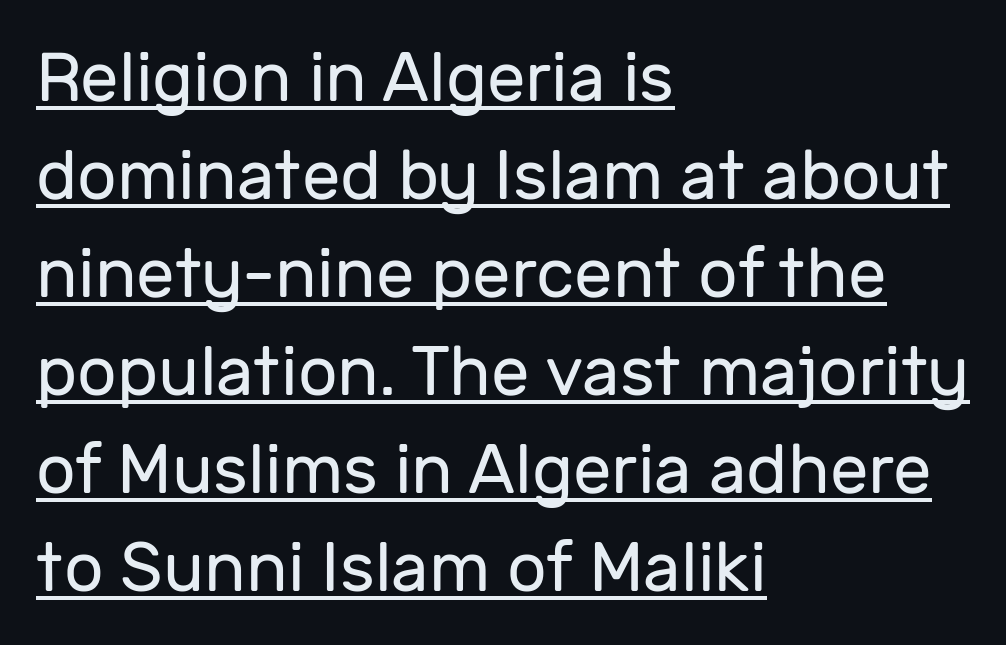
Q: Is the text bold? A: No.
Q: Is the text italic (slanted)? A: No, it is upright.
Q: Is the typeface a serif or a sans-serif typeface? A: Sans-serif.
Q: Is the text underlined? A: Yes.
Q: How is the paragraph aligned? A: Left-aligned.
Q: Is the spacing between letters normal or unusually wide? A: Normal.
Q: Is the spacing between lines tight, normal or loose? A: Normal.
Q: Width (condensed, normal, or wide)? A: Normal.
Q: Stroke contrast? A: Low.
Q: x-height? A: Medium.
Q: Monospaced? A: No.
